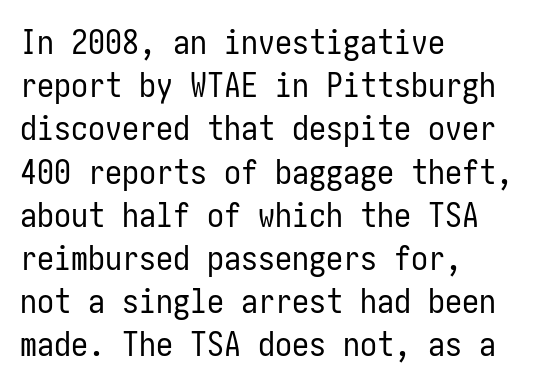
The image shows 34 px regular-weight, condensed sans-serif type, upright; set left-aligned, normal line spacing (1.27x), normal letter spacing, not underlined; low stroke contrast and a medium x-height.
